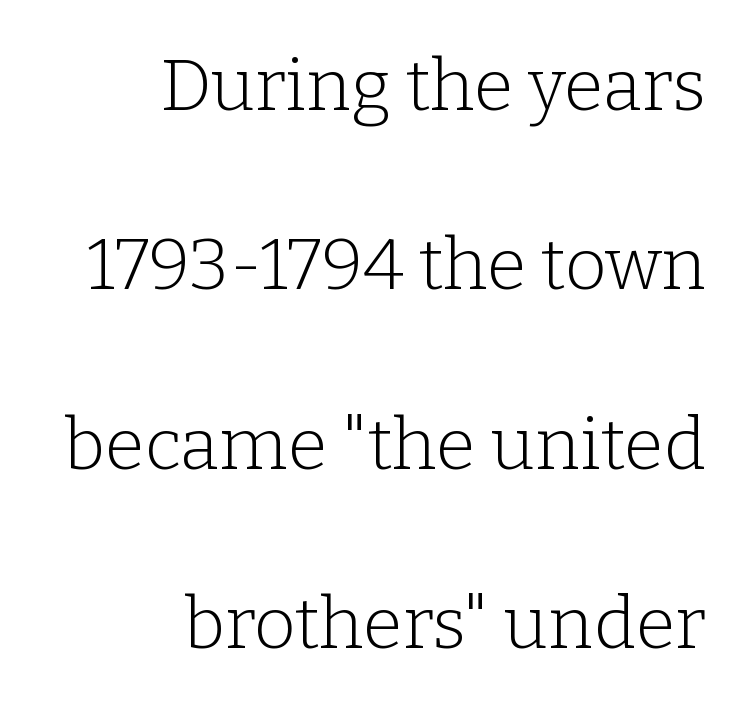
The image shows 72 px light serif type, upright; set right-aligned, loose line spacing (2.49x), normal letter spacing, not underlined; low stroke contrast and a medium x-height.
